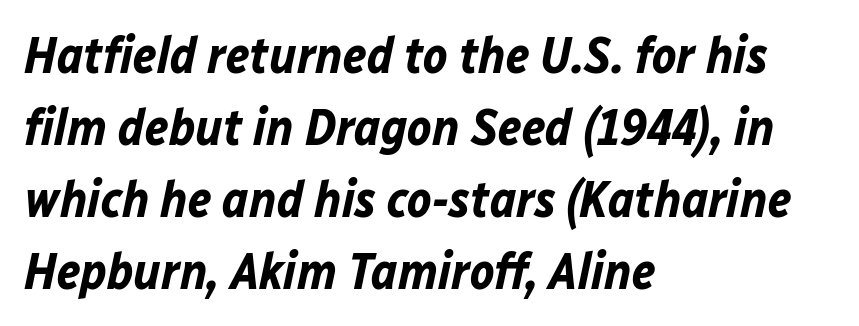
The image shows 51 px bold type, italic (leaning right); set left-aligned, normal line spacing (1.41x), normal letter spacing, not underlined; low stroke contrast and a medium x-height.
